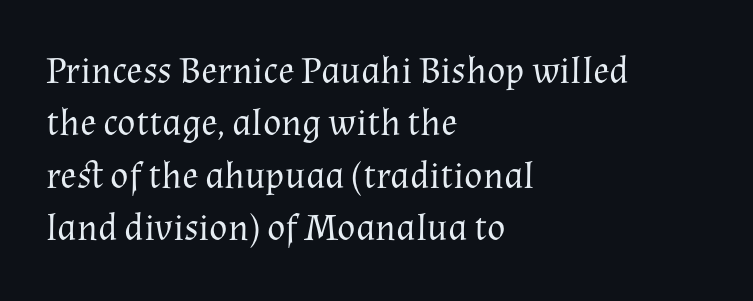
{"serif": "yes", "italic": "no", "bold": "no", "weight": "regular", "width": "normal", "stroke_contrast": "medium", "x_height": "medium", "monospaced": "no", "underline": "no", "align": "left", "line_spacing": "normal", "line_spacing_ratio": 1.38, "letter_spacing": "normal", "letter_spacing_em": 0.0, "glyph_px": 38}
